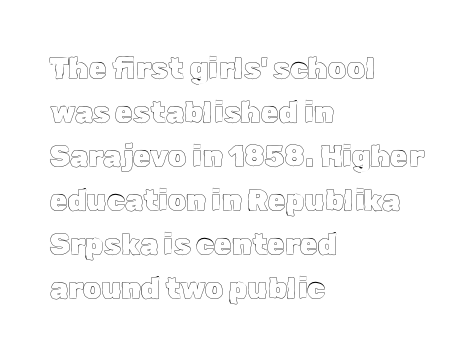
{"italic": "no", "width": "normal", "x_height": "medium", "monospaced": "no", "underline": "no", "align": "left", "line_spacing": "normal", "line_spacing_ratio": 1.52, "letter_spacing": "normal", "letter_spacing_em": 0.0, "glyph_px": 29}
